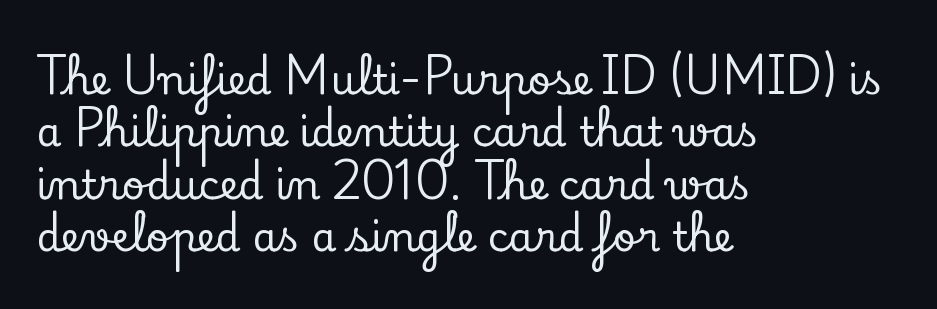
Vertical strokes here are truly vertical. The space between consecutive lines is moderate. Is this a fixed-width face? No — the glyphs have proportional, varying widths. Tracking here is standard; glyphs follow each other at the usual distance.
